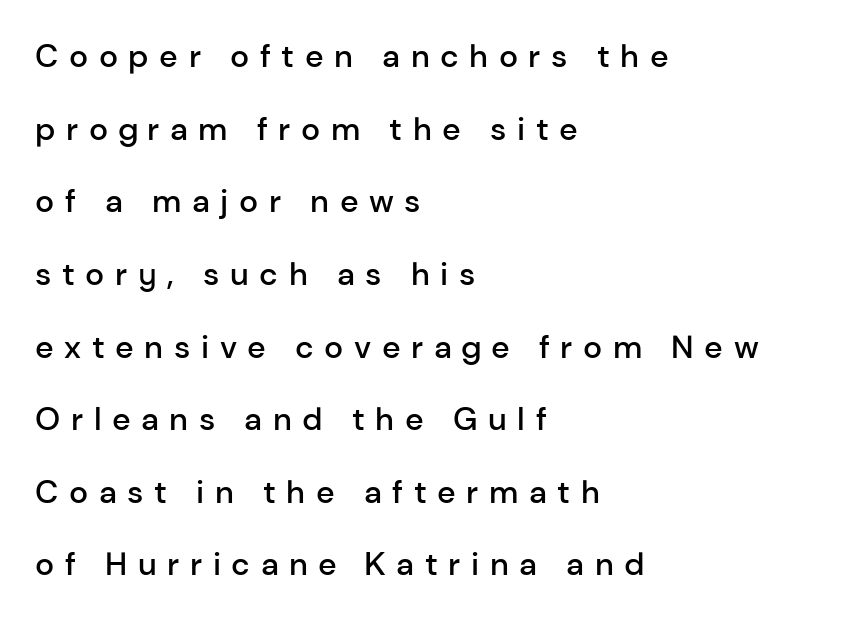
The image shows 32 px semibold sans-serif type, upright; set left-aligned, loose line spacing (2.27x), unusually wide letter spacing (+0.33 em), not underlined; low stroke contrast and a medium x-height.
